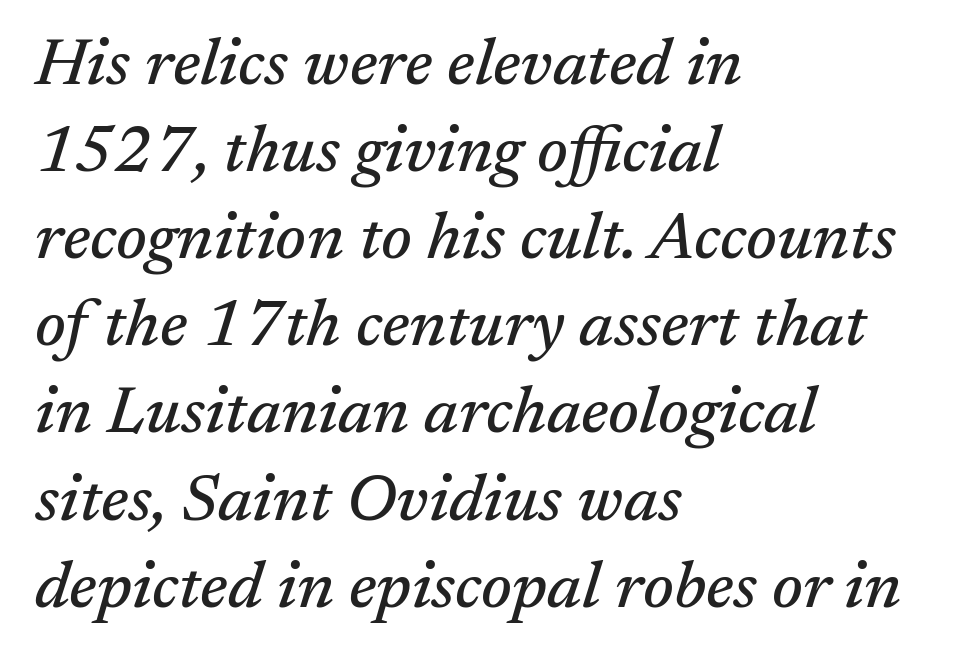
Each row of text sits above clean, open space. Old-style or modern, the face here clearly has serifs. Each line starts at the same left margin while the right side varies. The leading is moderate, giving the passage an even texture. A typesetter would call this zero additional tracking. This sample uses an oblique cut, with every glyph tilted off the vertical.
